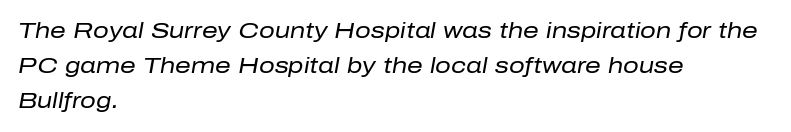
{"italic": "yes", "lean": "right", "slant_degrees": 10, "bold": "no", "underline": "no", "align": "left", "line_spacing": "normal", "line_spacing_ratio": 1.6, "letter_spacing": "normal", "letter_spacing_em": 0.0, "glyph_px": 22}
